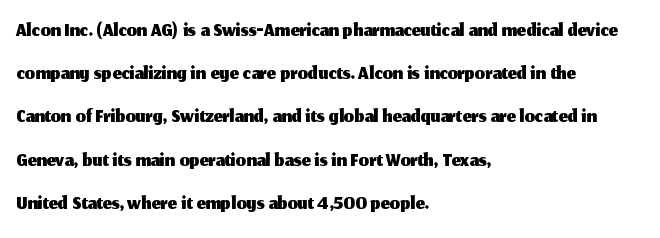
The leading is moderate, giving the passage an even texture. You can tell it's not italic because the verticals are truly vertical. Unlike a traditional serif, this face leaves its strokes unadorned. Any mark beneath the type? The region is blank.
